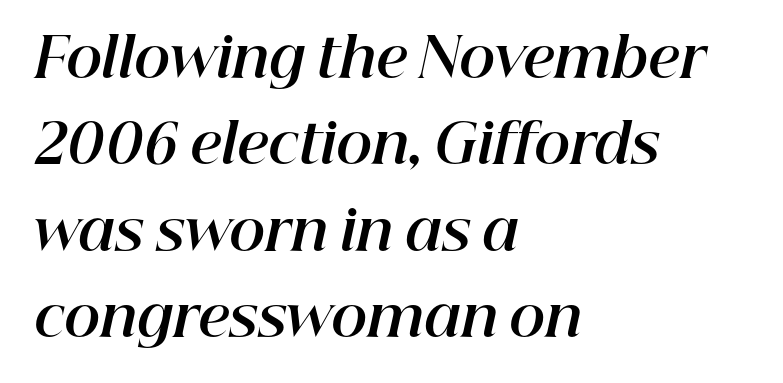
The image shows 55 px bold type, italic (leaning right); set left-aligned, normal line spacing (1.57x), normal letter spacing, not underlined; high stroke contrast and a medium x-height.
